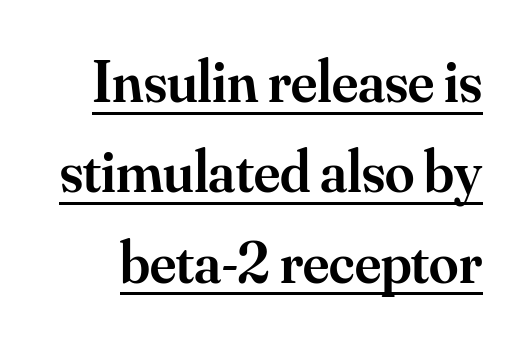
Q: Is the text bold? A: Semi-bold.
Q: Is the text italic (slanted)? A: No, it is upright.
Q: Is the typeface a serif or a sans-serif typeface? A: Serif.
Q: Is the text underlined? A: Yes.
Q: Is the spacing between letters normal or unusually wide? A: Normal.
Q: Is the spacing between lines tight, normal or loose? A: Normal.
Q: Width (condensed, normal, or wide)? A: Normal.
Q: Stroke contrast? A: Medium.
Q: x-height? A: Small.
Q: Monospaced? A: No.
